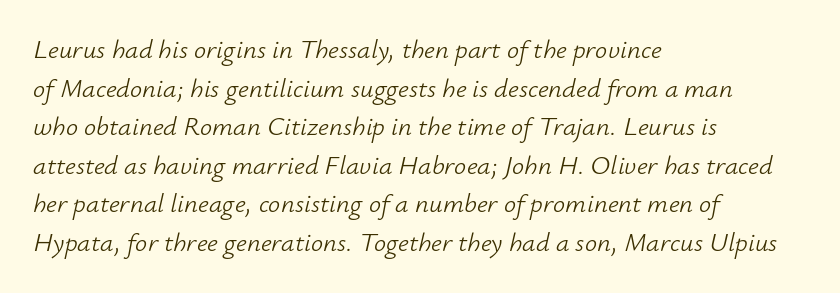
The image shows 27 px text type, italic (leaning right); set left-aligned, normal line spacing (1.43x), normal letter spacing, not underlined.
